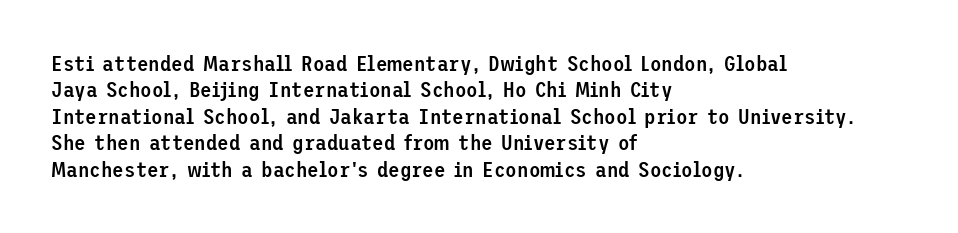
Q: Is the text bold? A: Semi-bold.
Q: Is the text italic (slanted)? A: No, it is upright.
Q: Is the text underlined? A: No.
Q: How is the paragraph aligned? A: Left-aligned.
Q: Is the spacing between letters normal or unusually wide? A: Normal.
Q: Is the spacing between lines tight, normal or loose? A: Normal.
